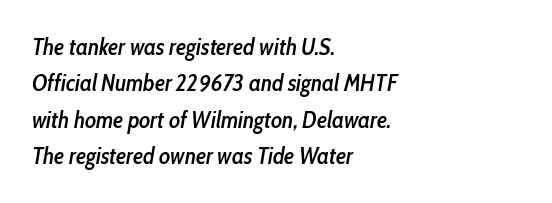
{"italic": "yes", "lean": "right", "slant_degrees": 10, "bold": "semi", "underline": "no", "align": "left", "line_spacing": "normal", "line_spacing_ratio": 1.58, "letter_spacing": "normal", "letter_spacing_em": 0.0, "glyph_px": 23}
